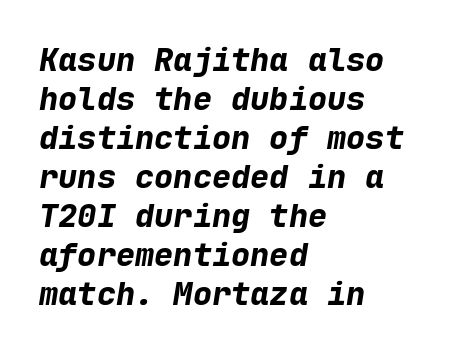
{"italic": "yes", "lean": "right", "slant_degrees": 9, "bold": "yes", "weight": "bold", "width": "normal", "stroke_contrast": "low", "x_height": "medium", "monospaced": "yes", "underline": "no", "align": "left", "line_spacing_ratio": 1.22, "letter_spacing": "normal", "letter_spacing_em": 0.0, "glyph_px": 32}
